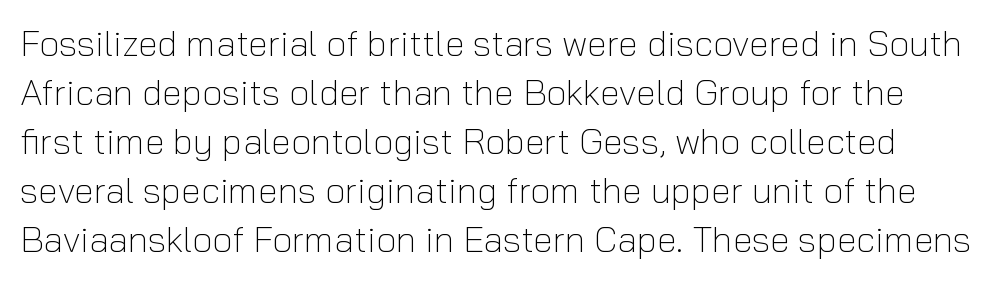
The image shows 36 px light sans-serif type, upright; set normal line spacing (1.36x), normal letter spacing, not underlined; low stroke contrast and a medium x-height.
